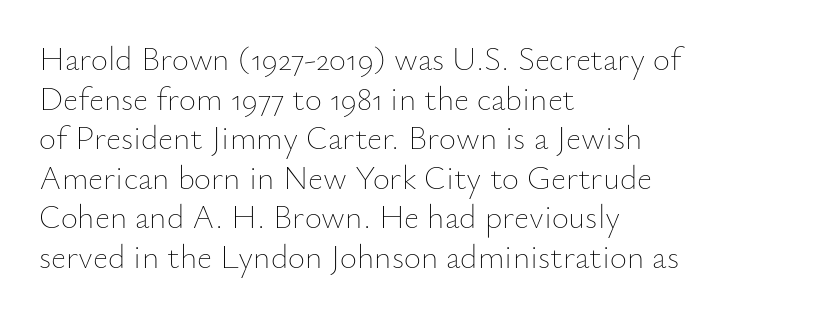
{"italic": "no", "bold": "no", "weight": "thin", "width": "normal", "stroke_contrast": "low", "x_height": "small", "monospaced": "no", "underline": "no", "align": "left", "line_spacing_ratio": 1.2, "letter_spacing": "normal", "letter_spacing_em": 0.0, "glyph_px": 33}
